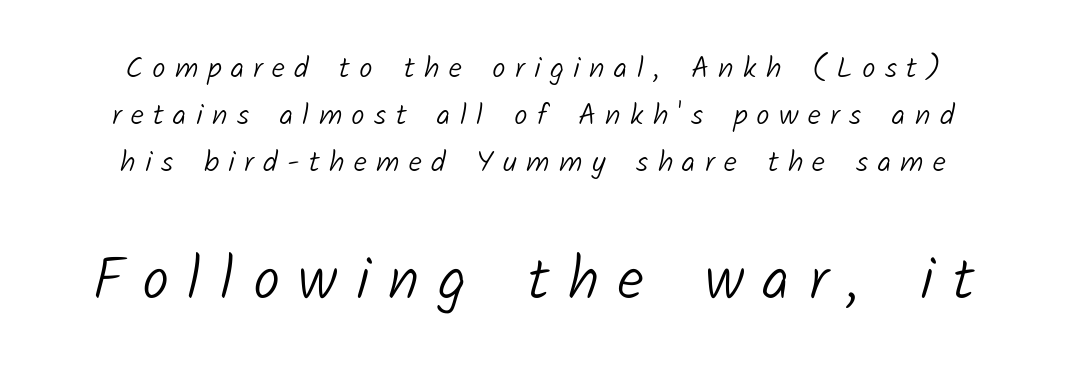
{"serif": "no", "bold": "no", "weight": "light", "width": "normal", "stroke_contrast": "low", "x_height": "medium", "monospaced": "no", "underline": "no", "align": "center", "line_spacing": "normal", "line_spacing_ratio": 1.57, "letter_spacing": "wide", "letter_spacing_em": 0.31, "larger_block": "second", "size_ratio": 2.0, "glyph_px": 60}
